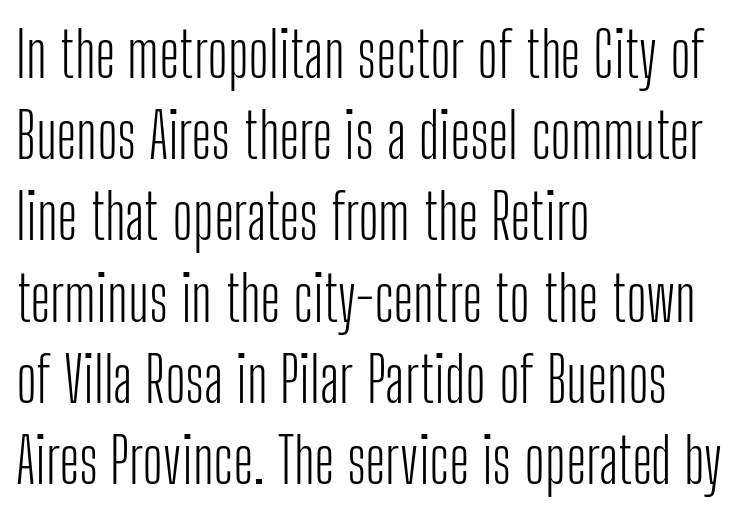
Q: Is the text bold? A: No.
Q: Is the text italic (slanted)? A: No, it is upright.
Q: Is the typeface a serif or a sans-serif typeface? A: Sans-serif.
Q: Is the text underlined? A: No.
Q: How is the paragraph aligned? A: Left-aligned.
Q: Is the spacing between letters normal or unusually wide? A: Normal.
Q: Is the spacing between lines tight, normal or loose? A: Normal.
Q: Width (condensed, normal, or wide)? A: Condensed.
Q: Stroke contrast? A: Low.
Q: x-height? A: Medium.
Q: Monospaced? A: No.
